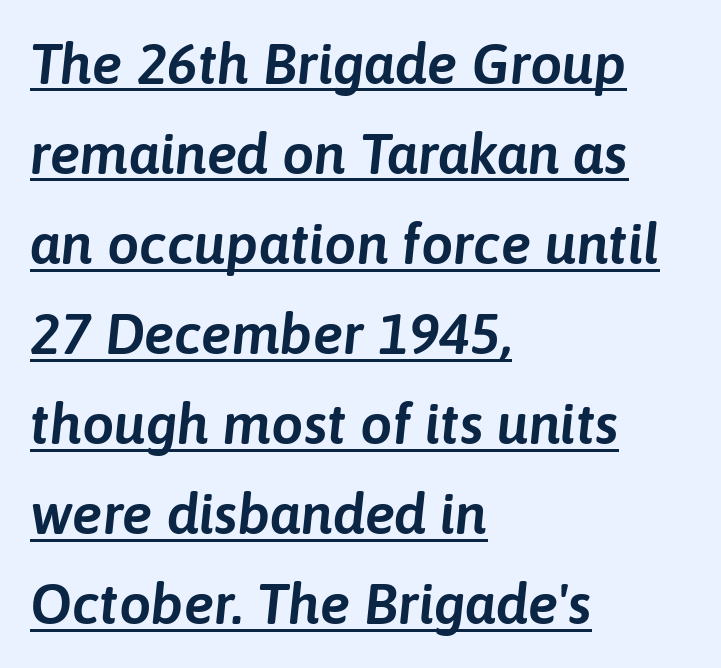
{"italic": "yes", "lean": "right", "slant_degrees": 6, "width": "normal", "stroke_contrast": "low", "x_height": "medium", "monospaced": "no", "underline": "yes", "align": "left", "line_spacing": "normal", "line_spacing_ratio": 1.58, "letter_spacing": "normal", "letter_spacing_em": 0.0, "glyph_px": 57}
